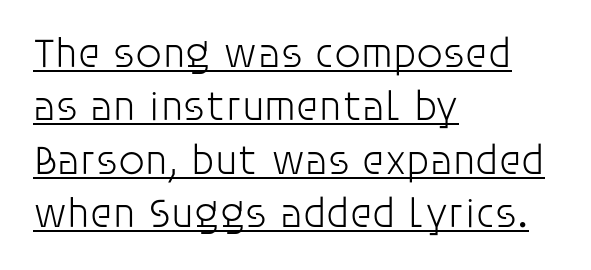
The image shows 42 px light sans-serif type, upright; set left-aligned, normal line spacing (1.27x), normal letter spacing, underlined; low stroke contrast and a large x-height.
